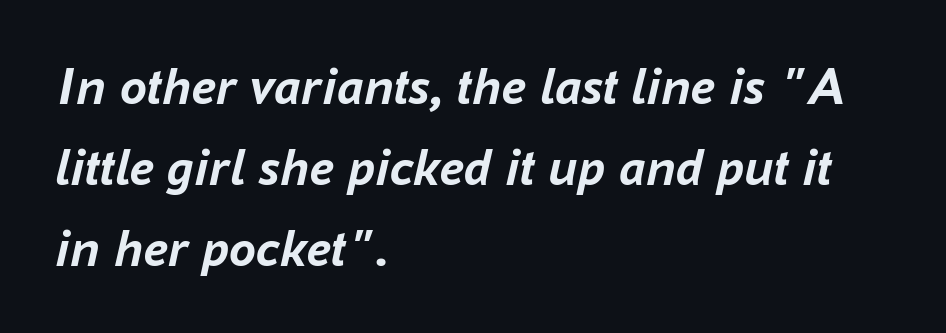
The strip under each line holds only bare page. Tall strokes in this sample are angled rather than plumb. On the weight axis this lands at bold, roughly 700. Looks like regular typesetting: each glyph gets only the width it needs. Leading matches the norm, producing a regular column.
